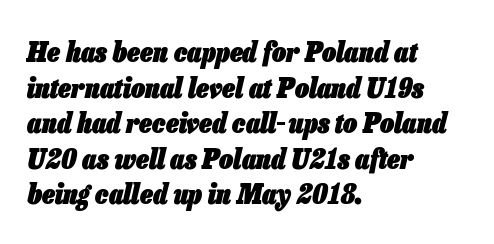
{"italic": "yes", "lean": "right", "slant_degrees": 13, "bold": "yes", "weight": "heavy", "width": "condensed", "stroke_contrast": "low", "x_height": "medium", "monospaced": "no", "underline": "no", "align": "left", "line_spacing": "normal", "line_spacing_ratio": 1.27, "letter_spacing": "normal", "letter_spacing_em": 0.0, "glyph_px": 28}
